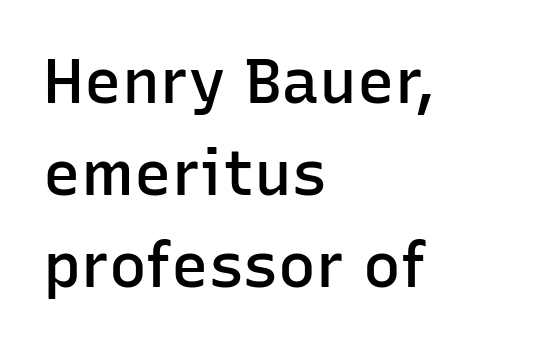
{"serif": "no", "italic": "no", "bold": "semi", "weight": "semibold", "width": "normal", "stroke_contrast": "low", "x_height": "medium", "monospaced": "no", "underline": "no", "align": "left", "line_spacing": "normal", "line_spacing_ratio": 1.46, "letter_spacing": "normal", "letter_spacing_em": 0.0, "glyph_px": 63}
